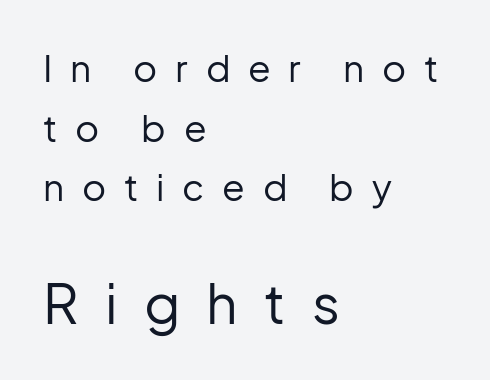
{"serif": "no", "italic": "no", "bold": "no", "weight": "regular", "width": "normal", "stroke_contrast": "low", "x_height": "medium", "monospaced": "no", "underline": "no", "align": "left", "line_spacing": "normal", "line_spacing_ratio": 1.61, "letter_spacing": "wide", "letter_spacing_em": 0.48, "larger_block": "second", "size_ratio": 1.49, "glyph_px": 55}
